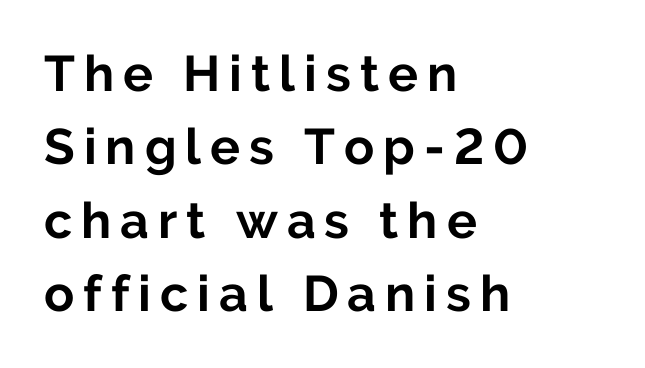
The image shows 50 px bold sans-serif type, upright; set left-aligned, normal line spacing (1.47x), not underlined; low stroke contrast and a medium x-height.
